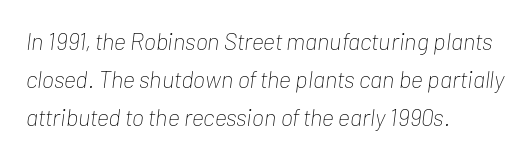
The text block is weighted toward the left margin, trailing off unevenly rightward. Decoration check: the copy has no underline. Look at the tracking — it's just the regular setting, nothing added. The face looks like a standard text weight, possibly lighter. The line-height multiplier appears to be the usual default. A typesetter would mark this as italic.
